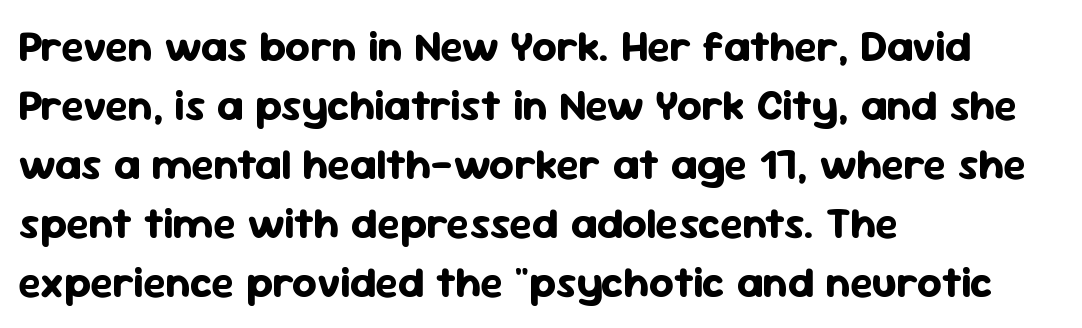
Q: Is the text bold? A: Yes.
Q: Is the text italic (slanted)? A: No, it is upright.
Q: Is the typeface a serif or a sans-serif typeface? A: Sans-serif.
Q: Is the text underlined? A: No.
Q: How is the paragraph aligned? A: Left-aligned.
Q: Is the spacing between letters normal or unusually wide? A: Normal.
Q: Is the spacing between lines tight, normal or loose? A: Normal.
Q: Width (condensed, normal, or wide)? A: Normal.
Q: Stroke contrast? A: Low.
Q: x-height? A: Medium.
Q: Monospaced? A: No.
